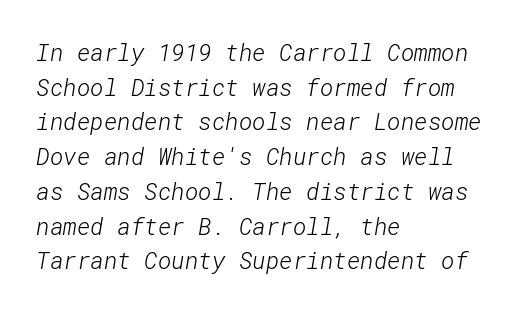
The image shows 23 px text type; set left-aligned, normal line spacing (1.51x), normal letter spacing, not underlined.
